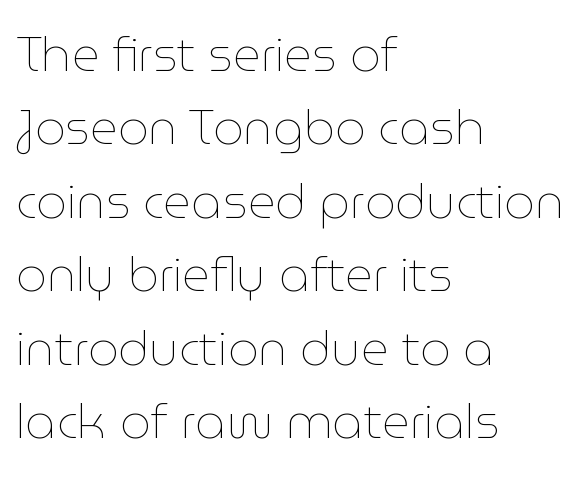
Q: Is the text bold? A: No.
Q: Is the text italic (slanted)? A: No, it is upright.
Q: Is the text underlined? A: No.
Q: How is the paragraph aligned? A: Left-aligned.
Q: Is the spacing between letters normal or unusually wide? A: Normal.
Q: Is the spacing between lines tight, normal or loose? A: Normal.
Q: Width (condensed, normal, or wide)? A: Normal.
Q: Stroke contrast? A: Low.
Q: x-height? A: Medium.
Q: Monospaced? A: No.
